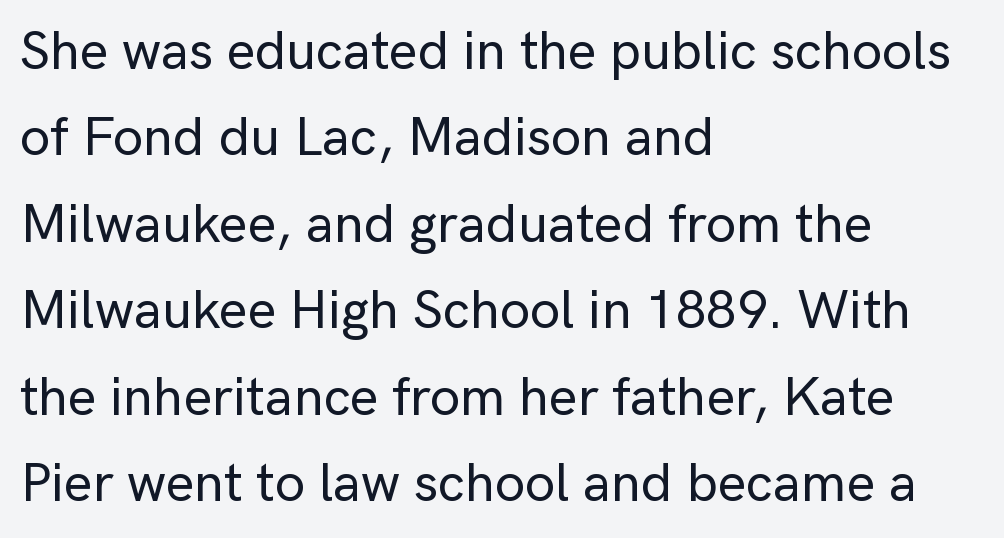
Nothing unusual about the tracking: characters are spaced as the font intends. The letters advance in unequal steps, a hallmark of proportional type. The passage shown is not underscored anywhere. In terms of leading, this rendering sits right in the middle. This is sans-serif lettering, the kind often seen on screens and signage.
